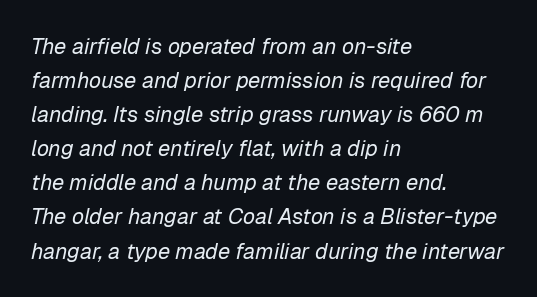
Q: Is the text bold? A: No.
Q: Is the text italic (slanted)? A: Yes, it leans right by about 12 degrees.
Q: Is the text underlined? A: No.
Q: How is the paragraph aligned? A: Left-aligned.
Q: Is the spacing between letters normal or unusually wide? A: Normal.
Q: Is the spacing between lines tight, normal or loose? A: Normal.
